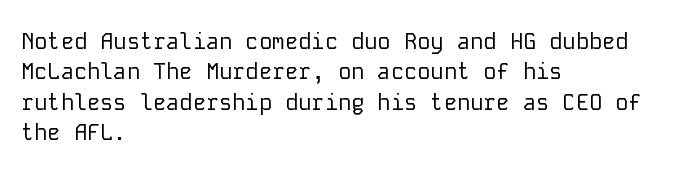
Q: Is the text bold? A: No.
Q: Is the text italic (slanted)? A: No, it is upright.
Q: Is the text underlined? A: No.
Q: How is the paragraph aligned? A: Left-aligned.
Q: Is the spacing between letters normal or unusually wide? A: Normal.
Q: Is the spacing between lines tight, normal or loose? A: Normal.
